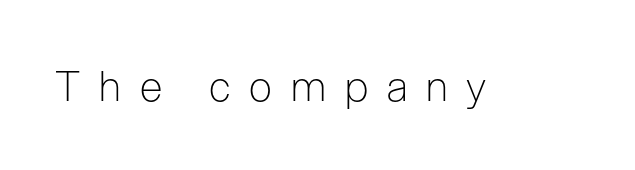
The image shows 41 px light, condensed sans-serif type, upright; set unusually wide letter spacing (+0.46 em), not underlined; low stroke contrast and a medium x-height.
